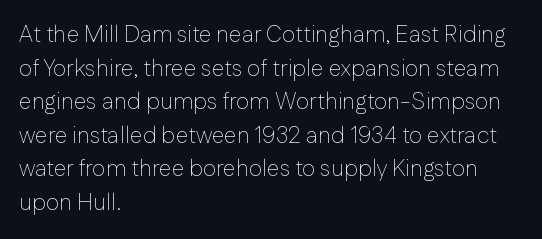
The image shows 23 px text type, upright; set left-aligned, normal line spacing (1.46x), normal letter spacing, not underlined.
